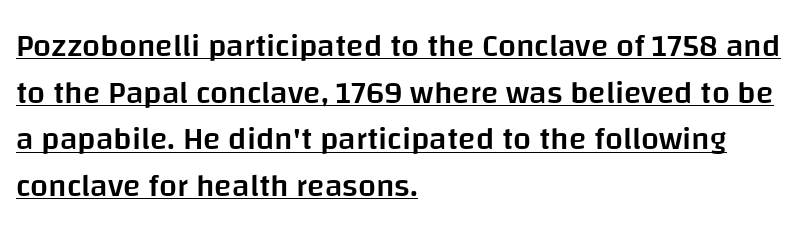
The image shows 32 px semibold sans-serif type, upright; set left-aligned, normal line spacing (1.46x), normal letter spacing, underlined; low stroke contrast and a large x-height.
